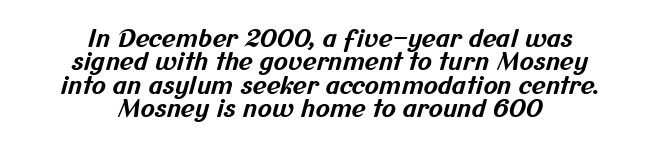
A bare baseline throughout the passage. The line texture is even and compact thanks to regular tracking. The strokes are fattened all the way to bold. Quick note: interline space is minimal. Is the block centered? Yes — each line is placed symmetrically about the middle.
